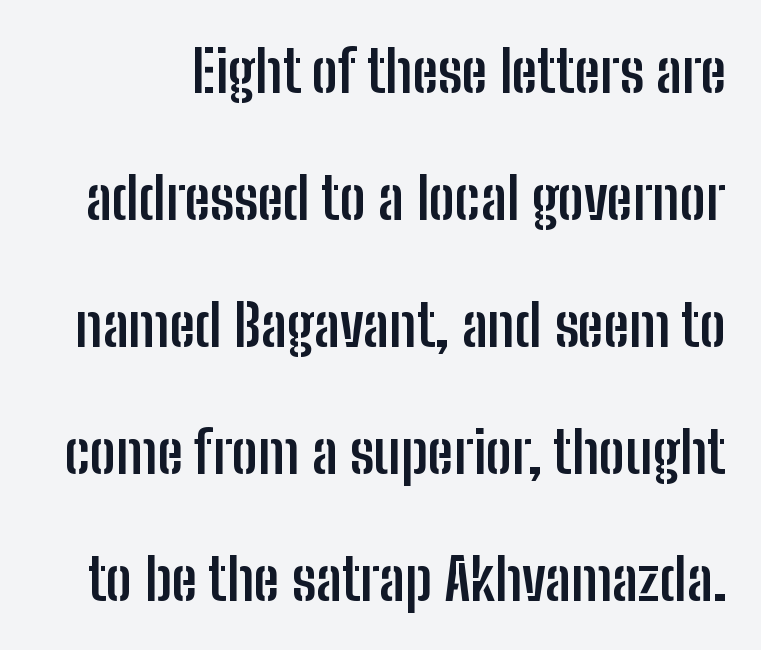
{"serif": "no", "italic": "no", "bold": "yes", "weight": "semibold", "width": "condensed", "stroke_contrast": "low", "x_height": "medium", "monospaced": "no", "underline": "no", "line_spacing": "loose", "line_spacing_ratio": 2.19, "letter_spacing": "normal", "letter_spacing_em": 0.0, "glyph_px": 58}
